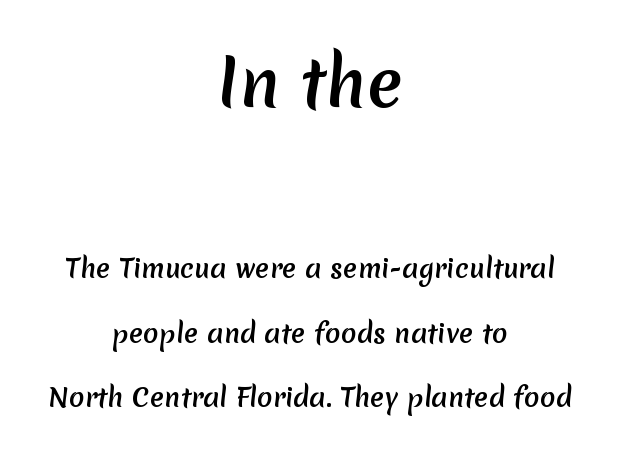
Q: Is the typeface a serif or a sans-serif typeface? A: Sans-serif.
Q: Is the text underlined? A: No.
Q: How is the paragraph aligned? A: Centered.
Q: Is the spacing between letters normal or unusually wide? A: Normal.
Q: Is the spacing between lines tight, normal or loose? A: Loose.
Q: Which block of text is set in a larger size, the first (top) or the second (bottom)? A: The first (top) one.
Q: Width (condensed, normal, or wide)? A: Normal.
Q: Stroke contrast? A: Medium.
Q: x-height? A: Medium.
Q: Monospaced? A: No.
